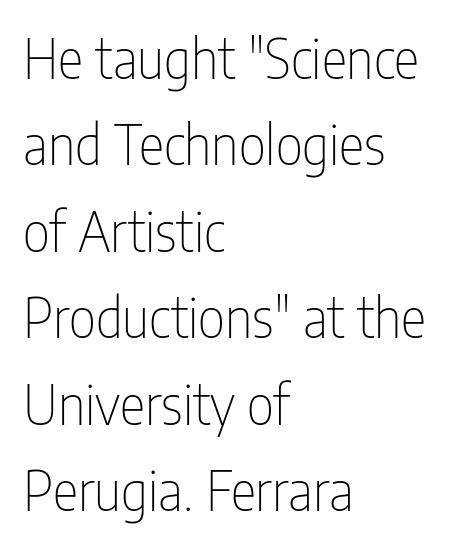
Q: Is the text bold? A: No.
Q: Is the text italic (slanted)? A: No, it is upright.
Q: Is the typeface a serif or a sans-serif typeface? A: Sans-serif.
Q: Is the text underlined? A: No.
Q: How is the paragraph aligned? A: Left-aligned.
Q: Is the spacing between letters normal or unusually wide? A: Normal.
Q: Is the spacing between lines tight, normal or loose? A: Normal.
Q: Width (condensed, normal, or wide)? A: Condensed.
Q: Stroke contrast? A: Low.
Q: x-height? A: Medium.
Q: Monospaced? A: No.
